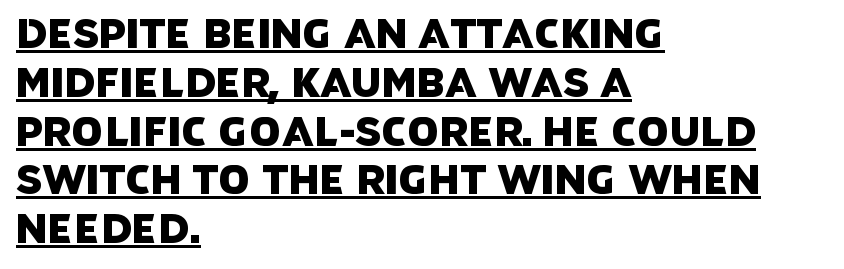
Short and long lines alike share a common starting point at left. This sample has the flowing, uneven cadence of proportional lettering. The specimen includes a rule beneath the text block's lines. Words appear dense and cohesive because spacing is normal. Examine the stroke ends and you'll find no serifs.
